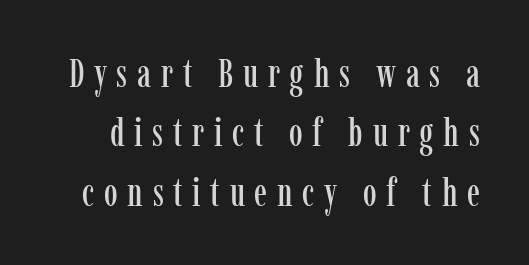
The leading is moderate, giving the passage an even texture. A roman cut, with each character standing at attention. Observe the wide spacing: letters keep a clear distance from each other. Descender tails drop into unmarked territory. Little horizontal feet cap the strokes, marking this as serif type.
